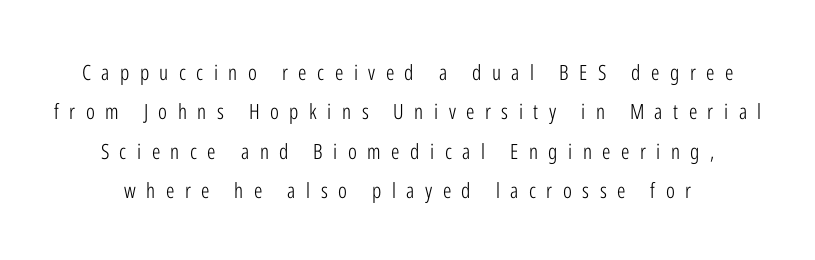
The image shows 21 px text type, upright; set line spacing 1.88x, unusually wide letter spacing (+0.5 em), not underlined.
